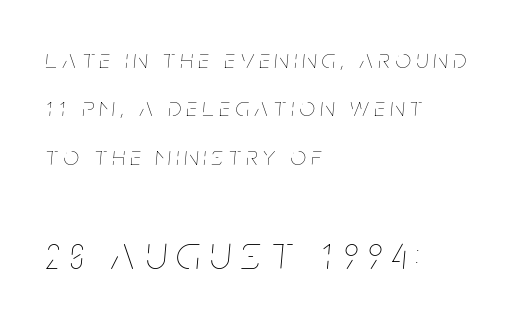
The image shows 48 px thin, condensed type, italic (leaning right); set left-aligned, line spacing 1.79x, unusually wide letter spacing (+0.21 em), not underlined; the second (bottom) block is 1.78x larger; low stroke contrast and a large x-height.
